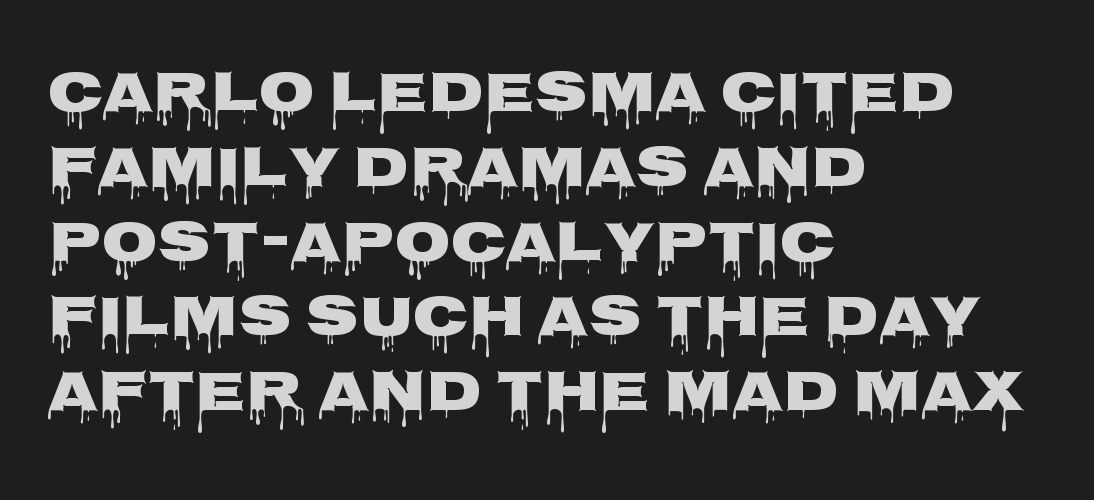
Q: Is the text bold? A: Yes.
Q: Is the text italic (slanted)? A: No, it is upright.
Q: Is the typeface a serif or a sans-serif typeface? A: Sans-serif.
Q: Is the text underlined? A: No.
Q: How is the paragraph aligned? A: Left-aligned.
Q: Is the spacing between letters normal or unusually wide? A: Normal.
Q: Is the spacing between lines tight, normal or loose? A: Normal.
Q: Width (condensed, normal, or wide)? A: Wide.
Q: Stroke contrast? A: Low.
Q: x-height? A: Large.
Q: Monospaced? A: No.
